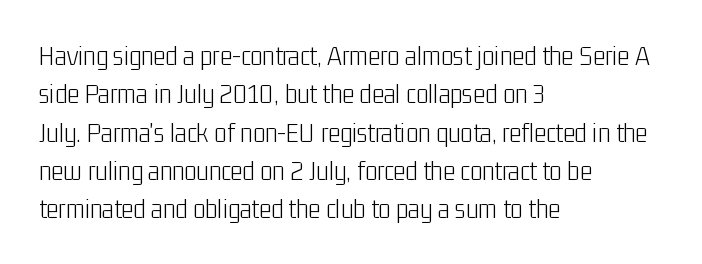
Q: Is the text bold? A: No.
Q: Is the text italic (slanted)? A: No, it is upright.
Q: Is the typeface a serif or a sans-serif typeface? A: Sans-serif.
Q: Is the text underlined? A: No.
Q: How is the paragraph aligned? A: Left-aligned.
Q: Is the spacing between letters normal or unusually wide? A: Normal.
Q: Is the spacing between lines tight, normal or loose? A: Normal.
Q: Width (condensed, normal, or wide)? A: Condensed.
Q: Stroke contrast? A: Low.
Q: x-height? A: Medium.
Q: Monospaced? A: No.
